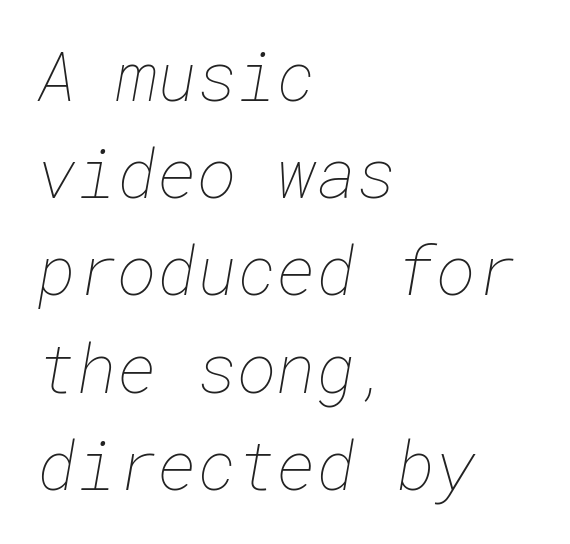
The tracking reads as untouched default to a designer's eye. If you drew a ruler down the left edge, every line would touch it. Only glyphs here, with clear space below each row. Weight: regular or lighter. The leading is moderate, giving the passage an even texture.
